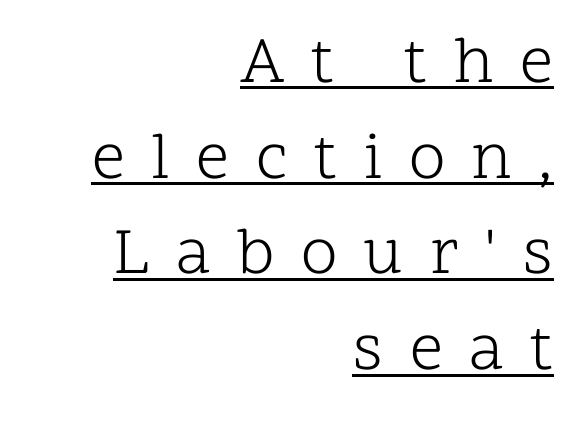
Q: Is the text bold? A: No.
Q: Is the text italic (slanted)? A: No, it is upright.
Q: Is the typeface a serif or a sans-serif typeface? A: Serif.
Q: Is the text underlined? A: Yes.
Q: How is the paragraph aligned? A: Right-aligned.
Q: Is the spacing between letters normal or unusually wide? A: Unusually wide.
Q: Is the spacing between lines tight, normal or loose? A: Normal.
Q: Width (condensed, normal, or wide)? A: Normal.
Q: Stroke contrast? A: Low.
Q: x-height? A: Medium.
Q: Monospaced? A: No.
